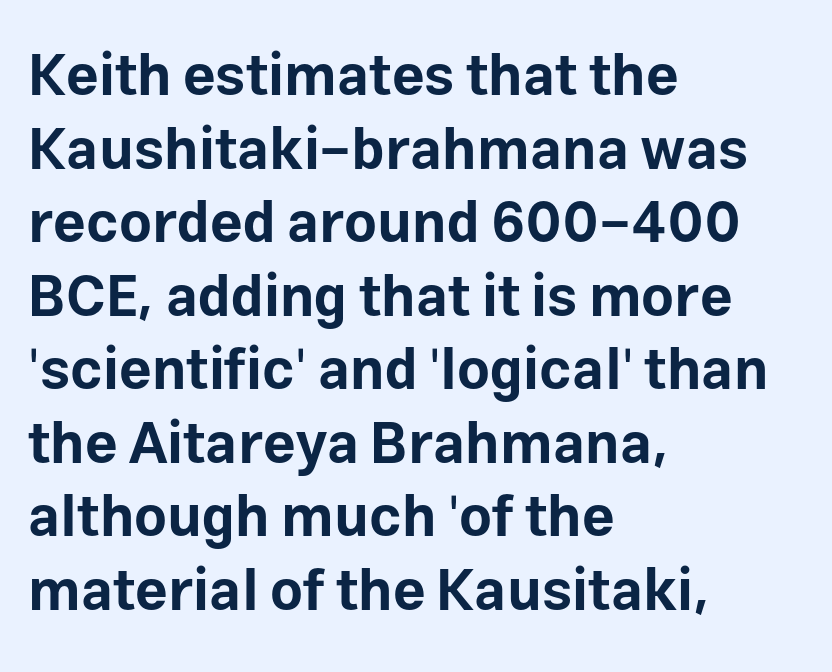
Q: Is the text bold? A: Yes.
Q: Is the text italic (slanted)? A: No, it is upright.
Q: Is the typeface a serif or a sans-serif typeface? A: Sans-serif.
Q: Is the text underlined? A: No.
Q: How is the paragraph aligned? A: Left-aligned.
Q: Is the spacing between letters normal or unusually wide? A: Normal.
Q: Is the spacing between lines tight, normal or loose? A: Normal.
Q: Width (condensed, normal, or wide)? A: Normal.
Q: Stroke contrast? A: Low.
Q: x-height? A: Medium.
Q: Monospaced? A: No.
